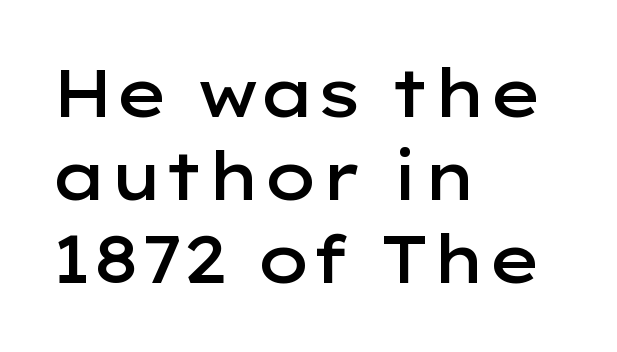
The letters stand straight up with perfectly vertical stems. Beneath every word, the page is bare. The rendering shows plain stroke endings on the letterforms — a sans-serif design. The rendering uses a moderate line-height, typical for paragraphs. Does extra space separate the letters? No, they use regular spacing.
